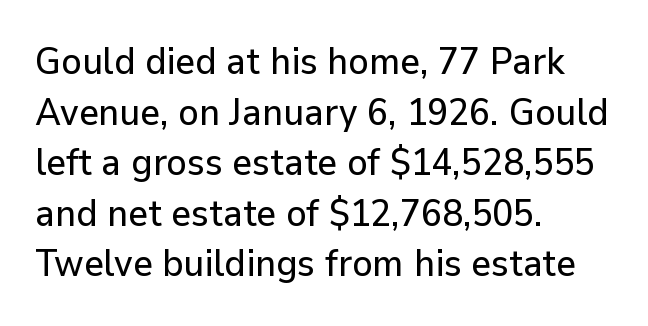
{"serif": "no", "italic": "no", "width": "normal", "stroke_contrast": "low", "x_height": "medium", "monospaced": "no", "underline": "no", "align": "left", "line_spacing": "normal", "line_spacing_ratio": 1.33, "letter_spacing": "normal", "letter_spacing_em": 0.0, "glyph_px": 38}
